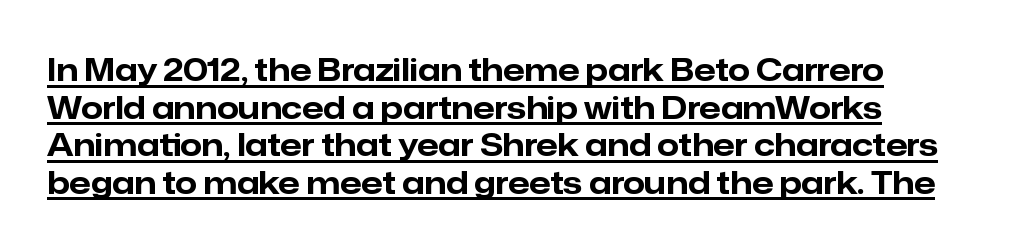
{"serif": "no", "italic": "no", "bold": "yes", "weight": "bold", "width": "normal", "stroke_contrast": "low", "x_height": "medium", "monospaced": "no", "underline": "yes", "line_spacing_ratio": 1.21, "letter_spacing": "normal", "letter_spacing_em": 0.0, "glyph_px": 31}
